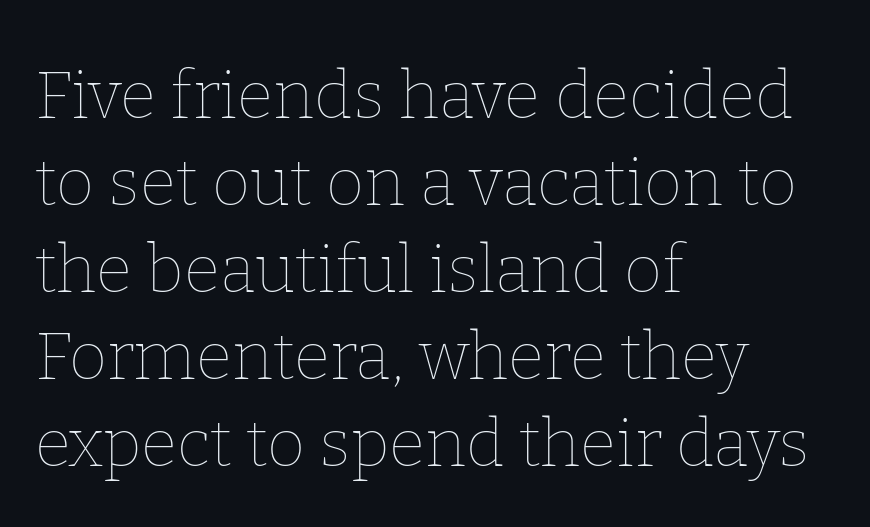
The image shows 66 px thin type, upright; set left-aligned, normal line spacing (1.32x), normal letter spacing, not underlined; low stroke contrast and a medium x-height.
